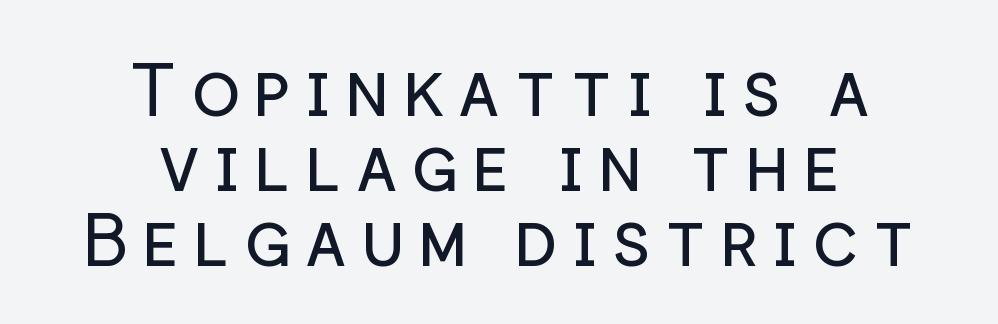
{"serif": "no", "italic": "no", "bold": "no", "weight": "regular", "width": "normal", "stroke_contrast": "low", "x_height": "medium", "monospaced": "no", "underline": "no", "align": "center", "line_spacing": "tight", "line_spacing_ratio": 1.03, "glyph_px": 73}
